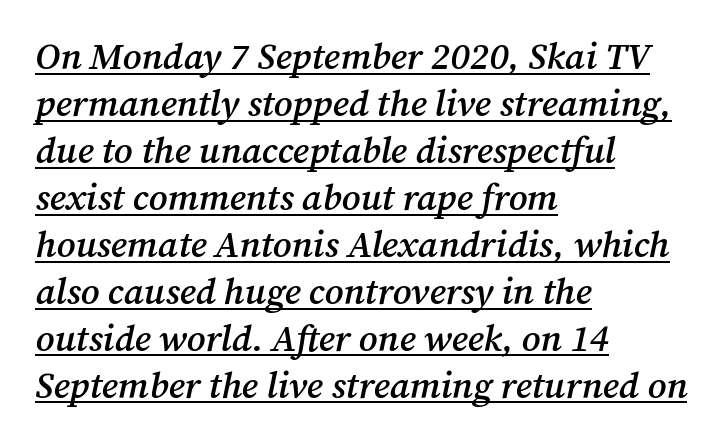
Weight check: semibold — heavier than regular, not quite bold. Old-style or modern, the face here clearly has serifs. Is the block centered? No — it sits flush against the left margin. A typesetter would call this leading conventional body-copy spacing.
